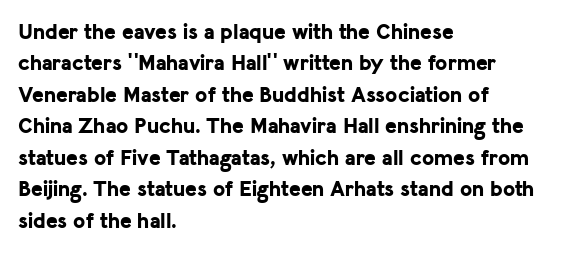
Q: Is the text bold? A: Yes.
Q: Is the text italic (slanted)? A: No, it is upright.
Q: Is the text underlined? A: No.
Q: How is the paragraph aligned? A: Left-aligned.
Q: Is the spacing between letters normal or unusually wide? A: Normal.
Q: Is the spacing between lines tight, normal or loose? A: Normal.
